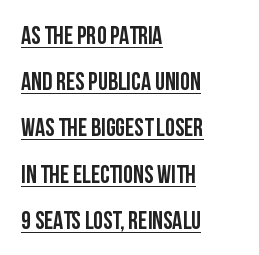
{"italic": "no", "underline": "yes", "align": "left", "line_spacing_ratio": 1.85, "letter_spacing": "normal", "letter_spacing_em": 0.0, "glyph_px": 25}
